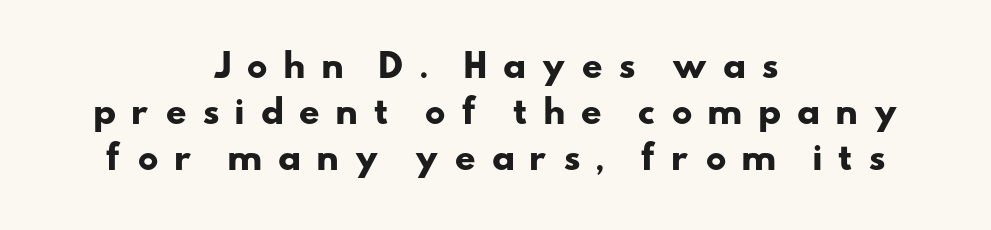
The image shows 33 px heavy, wide sans-serif type; set centered, normal line spacing (1.39x), unusually wide letter spacing (+0.44 em), not underlined; low stroke contrast and a small x-height.
